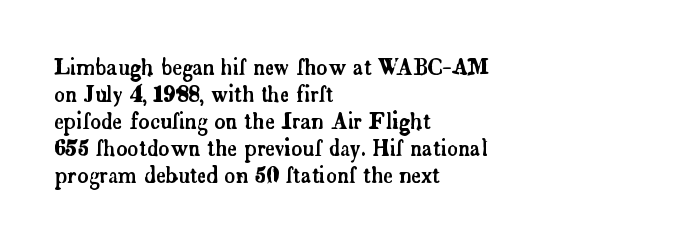
{"italic": "no", "underline": "no", "align": "left", "line_spacing": "normal", "line_spacing_ratio": 1.28, "letter_spacing": "normal", "letter_spacing_em": 0.0, "glyph_px": 21}
